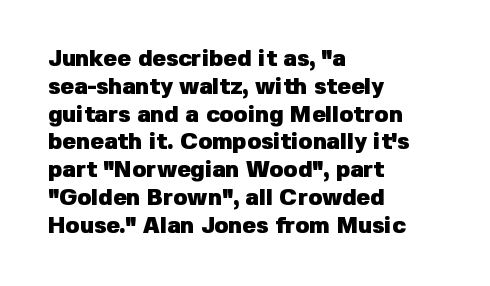
The image shows 23 px bold type, upright; set left-aligned, line spacing 1.21x, normal letter spacing, not underlined.
